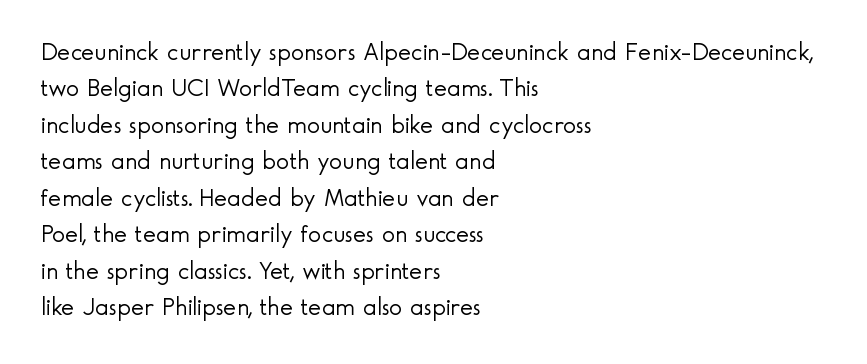
{"italic": "no", "bold": "no", "underline": "no", "align": "left", "line_spacing": "normal", "line_spacing_ratio": 1.46, "letter_spacing": "normal", "letter_spacing_em": 0.0, "glyph_px": 25}
